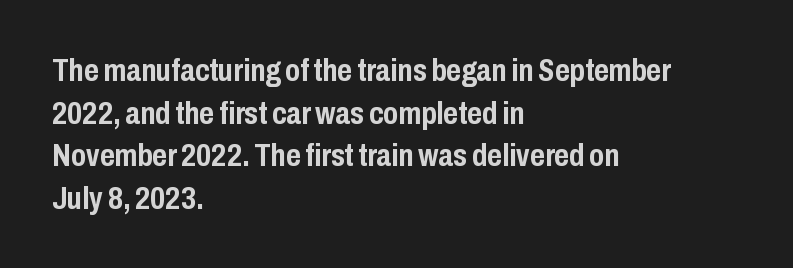
Q: Is the text bold? A: Yes.
Q: Is the text italic (slanted)? A: No, it is upright.
Q: Is the typeface a serif or a sans-serif typeface? A: Sans-serif.
Q: Is the text underlined? A: No.
Q: How is the paragraph aligned? A: Left-aligned.
Q: Is the spacing between letters normal or unusually wide? A: Normal.
Q: Is the spacing between lines tight, normal or loose? A: Normal.
Q: Width (condensed, normal, or wide)? A: Condensed.
Q: Stroke contrast? A: Low.
Q: x-height? A: Medium.
Q: Monospaced? A: No.
